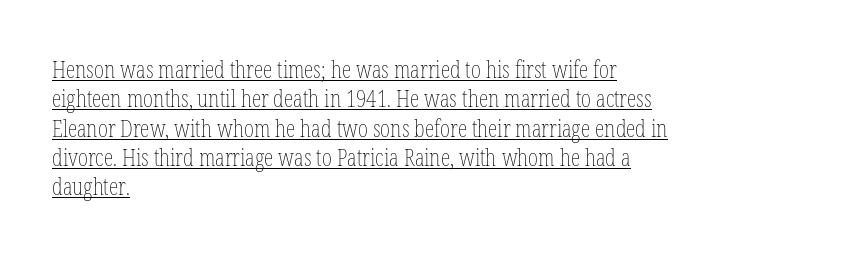
The image shows 24 px text type, upright; set left-aligned, line spacing 1.22x, normal letter spacing, underlined.
